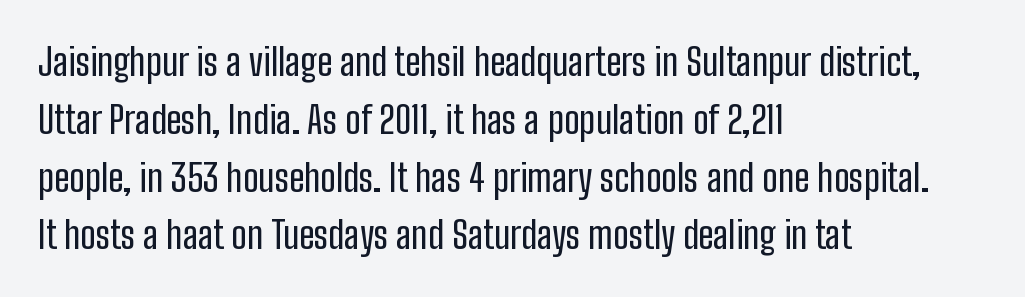
The space directly below the letters is spotless. Quick note: interline space is typical. Caption: standard tracking, unaltered. One-word summary of the alignment: left.
